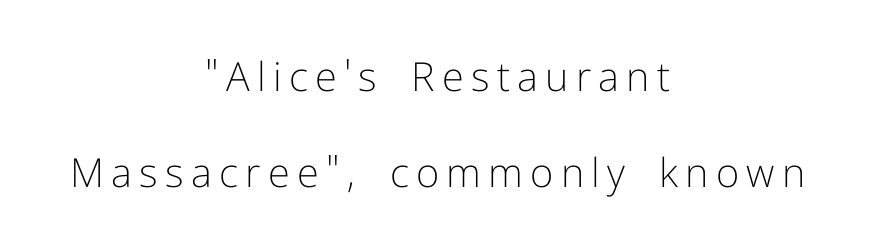
{"serif": "no", "italic": "no", "bold": "no", "weight": "light", "width": "normal", "stroke_contrast": "low", "x_height": "medium", "monospaced": "no", "underline": "no", "align": "center", "line_spacing": "loose", "line_spacing_ratio": 2.39, "glyph_px": 40}
